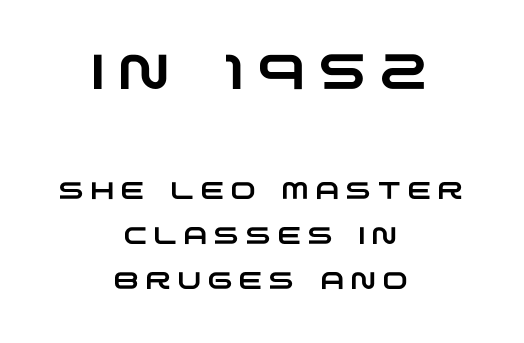
{"serif": "no", "width": "wide", "stroke_contrast": "low", "x_height": "large", "monospaced": "no", "underline": "no", "align": "center", "line_spacing_ratio": 1.86, "letter_spacing": "wide", "letter_spacing_em": 0.27, "larger_block": "first", "size_ratio": 2.04, "glyph_px": 49}
